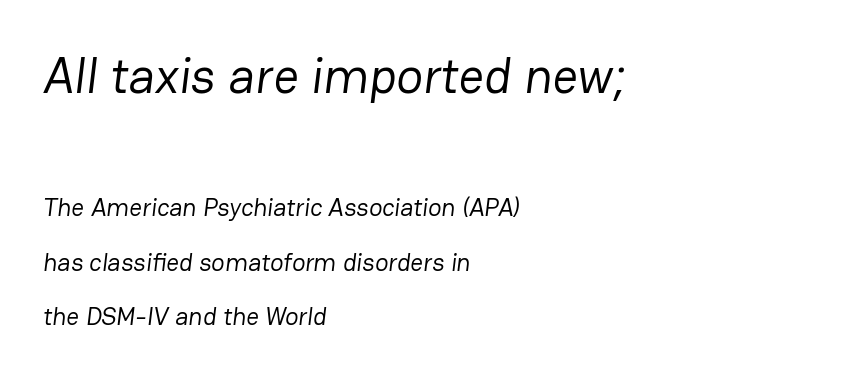
Note: no serifs on the glyphs. Observe the ordinary spacing: letters are neighbours, not strangers. Letters rest on an invisible, unmarked baseline. This sample trades compactness for vertical openness between lines. The rag falls on the right side of this text block. Vertical stems look standard width or narrower in stroke.
